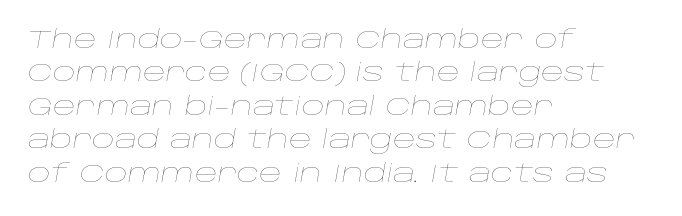
Q: Is the text bold? A: No.
Q: Is the text italic (slanted)? A: Yes, it leans right by about 10 degrees.
Q: Is the text underlined? A: No.
Q: How is the paragraph aligned? A: Left-aligned.
Q: Is the spacing between letters normal or unusually wide? A: Normal.
Q: Is the spacing between lines tight, normal or loose? A: Normal.
